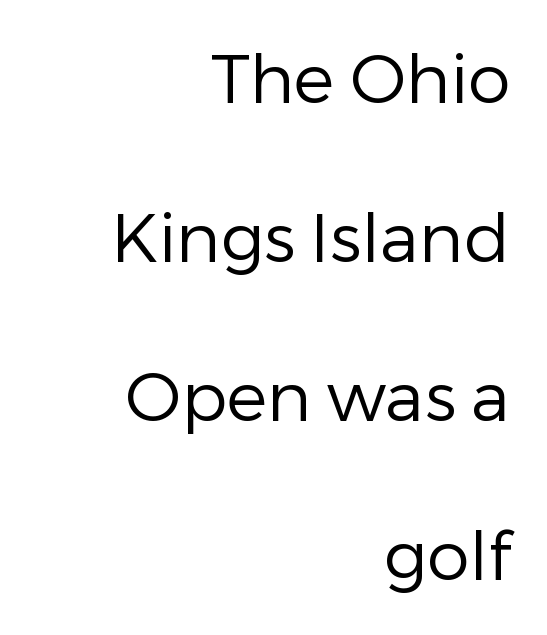
Q: Is the text bold? A: No.
Q: Is the text italic (slanted)? A: No, it is upright.
Q: Is the typeface a serif or a sans-serif typeface? A: Sans-serif.
Q: Is the text underlined? A: No.
Q: How is the paragraph aligned? A: Right-aligned.
Q: Is the spacing between letters normal or unusually wide? A: Normal.
Q: Is the spacing between lines tight, normal or loose? A: Loose.
Q: Width (condensed, normal, or wide)? A: Normal.
Q: Stroke contrast? A: Low.
Q: x-height? A: Medium.
Q: Monospaced? A: No.
